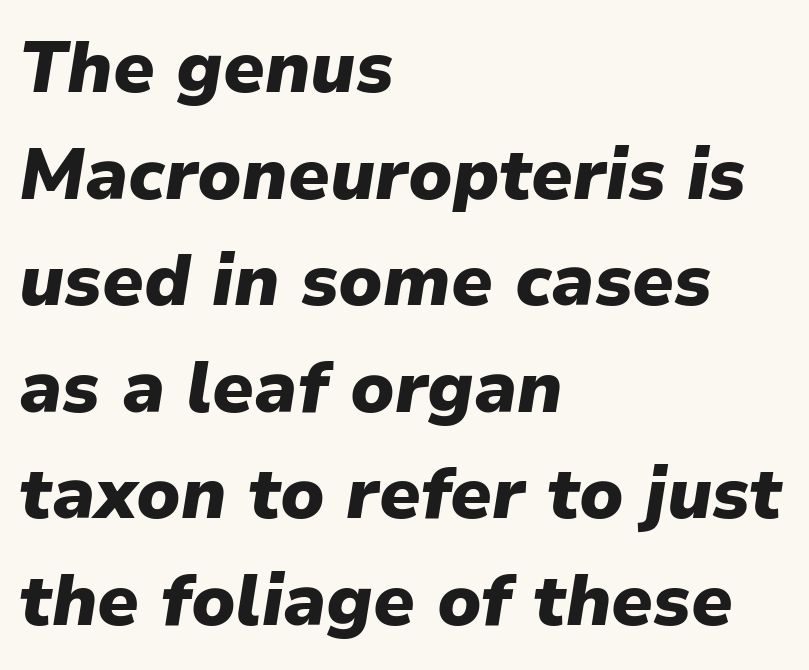
{"italic": "yes", "lean": "right", "slant_degrees": 9, "bold": "yes", "weight": "heavy", "width": "normal", "stroke_contrast": "low", "x_height": "medium", "monospaced": "no", "underline": "no", "align": "left", "line_spacing": "normal", "line_spacing_ratio": 1.48, "letter_spacing": "normal", "letter_spacing_em": 0.0, "glyph_px": 72}
